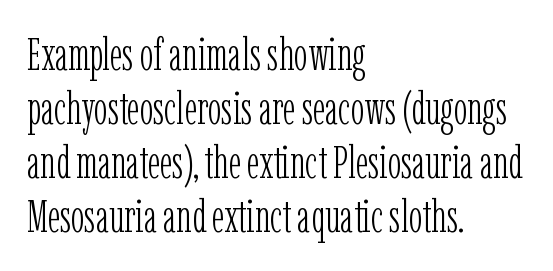
Caption: multi-line text, flush left, ragged right. Ascenders rise straight up at ninety degrees. The type family on display is of the serif kind. The passage shown has conventional tracking throughout. On a weight scale, this lands at 450 or below.
